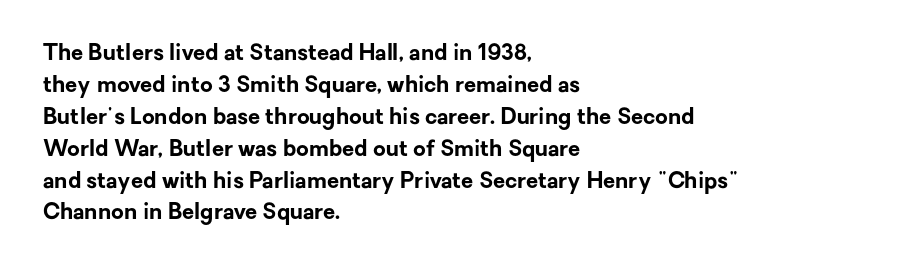
The image shows 22 px bold type, upright; set left-aligned, normal line spacing (1.45x), normal letter spacing, not underlined.
